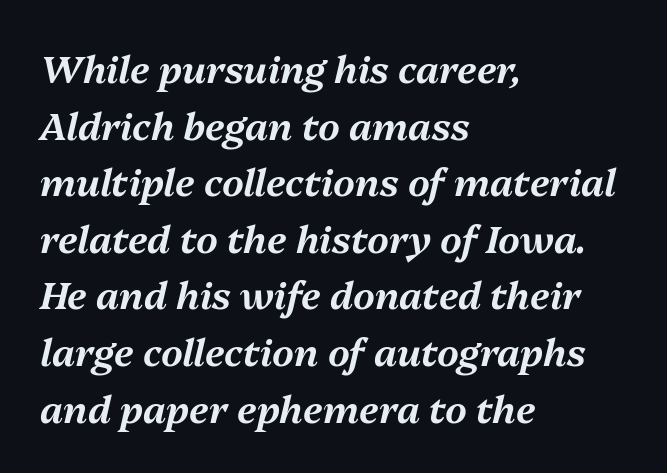
Short and long lines alike share a common starting point at left. Baseline-to-baseline distance is the conventional proportion of letter height. A typesetter would mark this as italic. Decoration check: the copy has no underline. Note the varied advance widths — an 'i' is clearly narrower than an 'm'.
